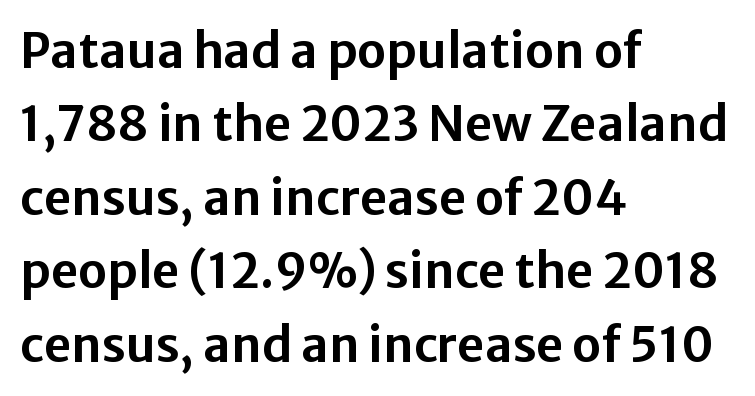
Is the letter spacing exaggerated? No — it looks like the ordinary default. One glance says typical: line gaps are just what's usual. The letters advance in unequal steps, a hallmark of proportional type. Classification — sans serif. The area under the type is left untouched. It's the straight-up-and-down kind of type.
